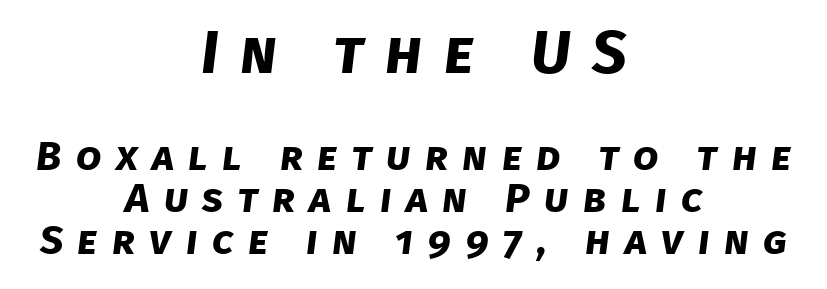
{"serif": "no", "bold": "yes", "weight": "bold", "width": "normal", "stroke_contrast": "low", "x_height": "large", "monospaced": "no", "underline": "no", "align": "center", "line_spacing": "tight", "line_spacing_ratio": 1.03, "letter_spacing": "wide", "letter_spacing_em": 0.35, "larger_block": "first", "size_ratio": 1.49, "glyph_px": 61}
